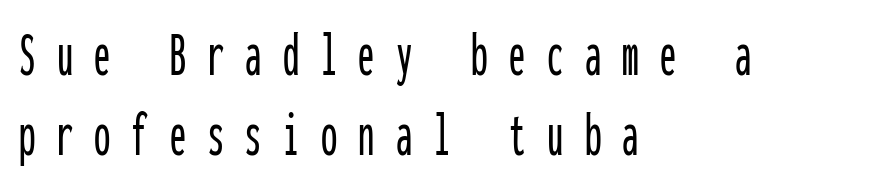
{"serif": "no", "italic": "no", "width": "condensed", "stroke_contrast": "low", "x_height": "medium", "monospaced": "yes", "underline": "no", "align": "left", "line_spacing_ratio": 1.23, "letter_spacing": "wide", "letter_spacing_em": 0.33, "glyph_px": 65}
